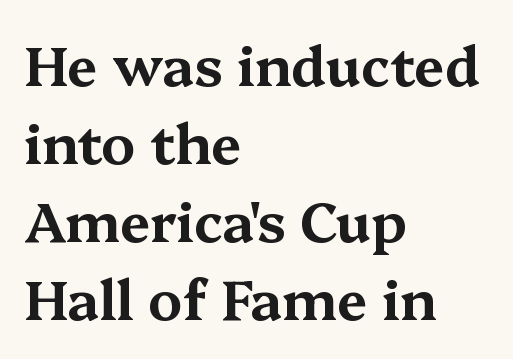
Q: Is the text italic (slanted)? A: No, it is upright.
Q: Is the typeface a serif or a sans-serif typeface? A: Serif.
Q: Is the text underlined? A: No.
Q: How is the paragraph aligned? A: Left-aligned.
Q: Is the spacing between letters normal or unusually wide? A: Normal.
Q: Is the spacing between lines tight, normal or loose? A: Normal.
Q: Width (condensed, normal, or wide)? A: Wide.
Q: Stroke contrast? A: Medium.
Q: x-height? A: Medium.
Q: Monospaced? A: No.
